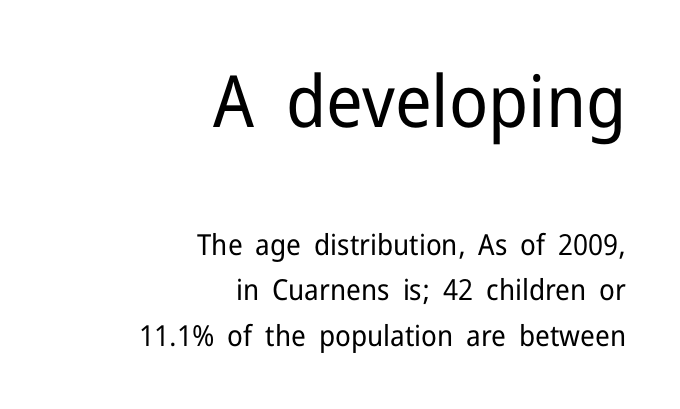
The image shows 72 px regular-weight sans-serif type, upright; set right-aligned, normal line spacing (1.57x), normal letter spacing, not underlined; the first (top) block is 2.48x larger; low stroke contrast and a medium x-height.
